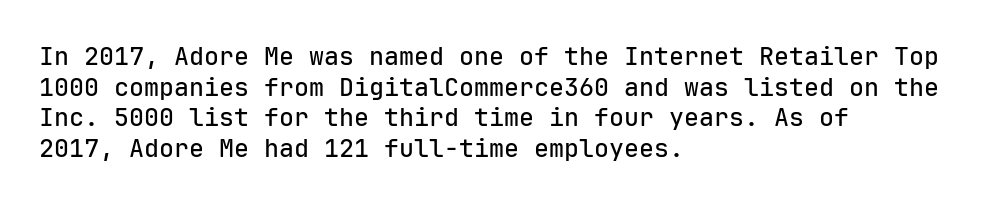
Which margin do the lines hug? The left one — the right edge is uneven. Bare-footed words on every line. Here the glyphs are tracked normally, forming tight word shapes. Does the lettering tilt? It doesn't — this is upright.
